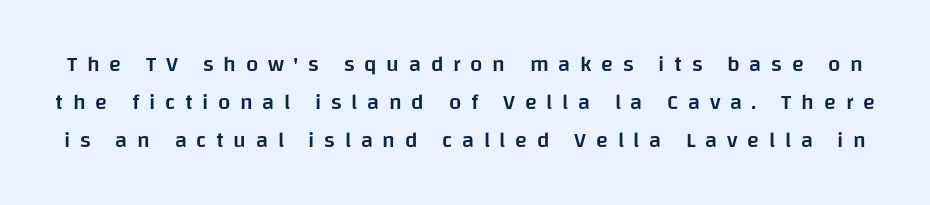
Descenders hang freely into open space. This is the in-between weight designers call semibold or demi. In terms of posture, this sample is upright. The passage shown has open, widely tracked lettering throughout.
